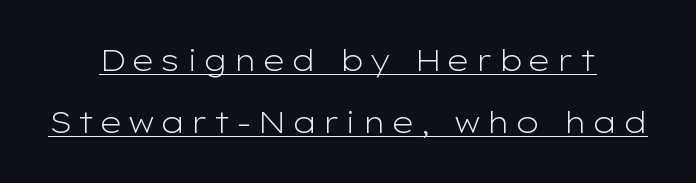
Q: Is the text bold? A: No.
Q: Is the text italic (slanted)? A: No, it is upright.
Q: Is the typeface a serif or a sans-serif typeface? A: Sans-serif.
Q: Is the text underlined? A: Yes.
Q: How is the paragraph aligned? A: Centered.
Q: Is the spacing between lines tight, normal or loose? A: Loose.
Q: Width (condensed, normal, or wide)? A: Wide.
Q: Stroke contrast? A: Low.
Q: x-height? A: Medium.
Q: Monospaced? A: No.
